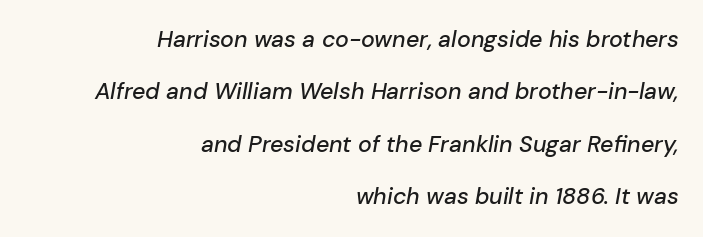
Each row of text sits above clean, open space. Whoever set this chose breathing room over compactness in the vertical rhythm. Compared with ordinary roman type, these characters are visibly tilted. Casual observation: everything's shoved over to the right.
